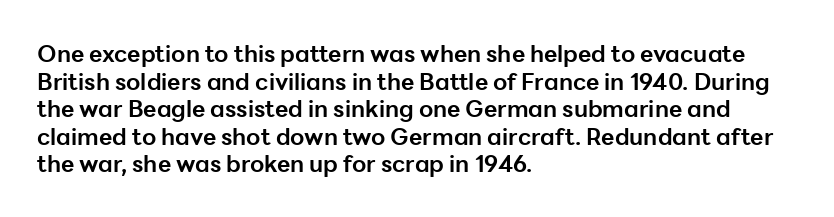
The letters stand upright; this is a roman face. Each word holds together tightly as a unit, with standard inter-letter gaps. Underline: absent. Notice how thick the strokes are: this is what a full bold looks like. The setting favours the left margin, as ordinary paragraphs usually do.
